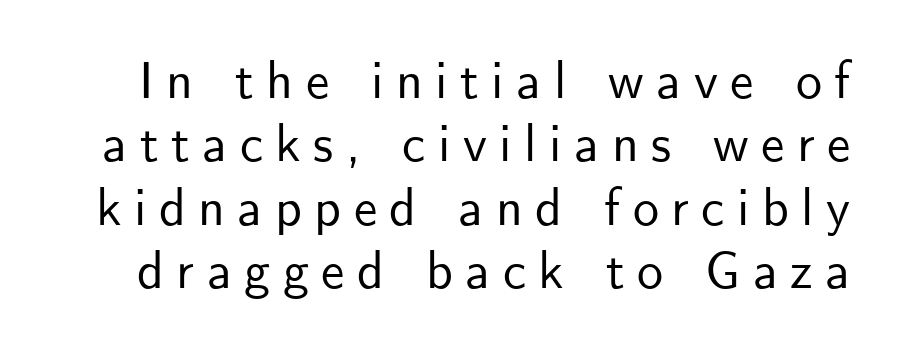
This rendering widens character spacing well past its baseline value. Is this a fixed-width face? No — the glyphs have proportional, varying widths. If you drew a line through each stem, it would be perfectly vertical. This is sans-serif lettering, the kind often seen on screens and signage. The area under the type is left untouched.
